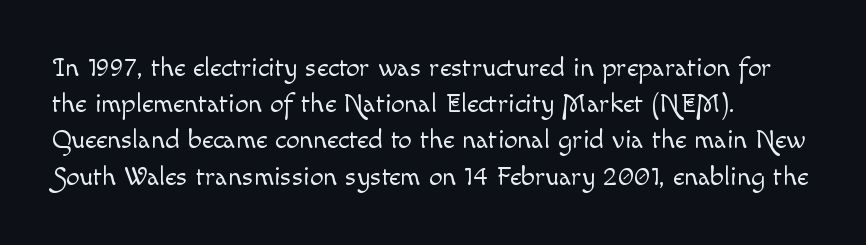
The image shows 27 px text type, upright; set left-aligned, normal line spacing (1.34x), normal letter spacing, not underlined.
